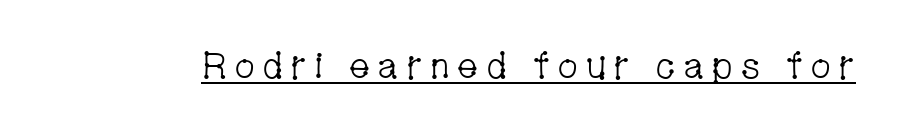
{"serif": "yes", "italic": "no", "bold": "no", "weight": "light", "width": "condensed", "stroke_contrast": "low", "x_height": "medium", "monospaced": "no", "underline": "yes", "glyph_px": 37}
